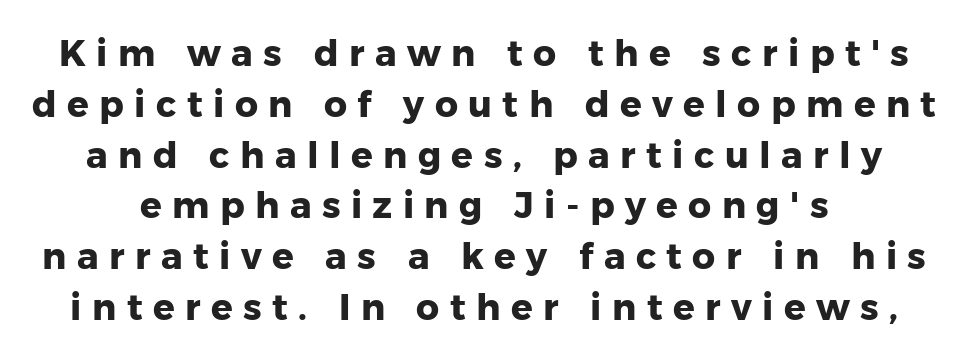
The string is rendered with underlining switched off. How would I describe the line gaps? Plain and ordinary. Here the designer chose a conventional face with non-uniform glyph widths. Characters follow at a spacing far wider than the type designer built in. Classification — sans serif. This is heavy type, rendered in bold.
